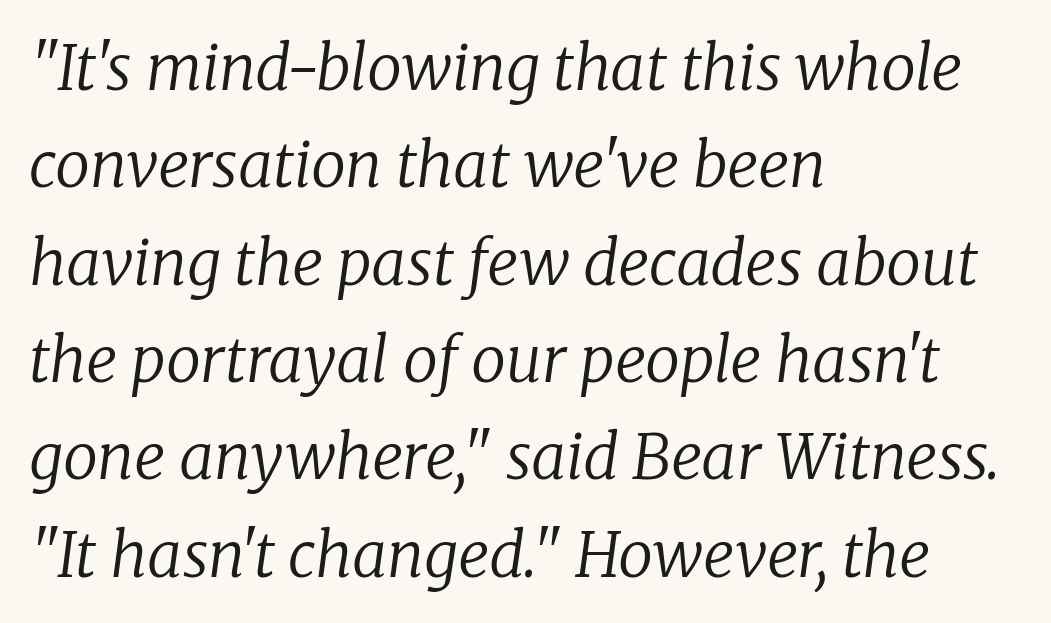
{"serif": "yes", "italic": "yes", "lean": "right", "slant_degrees": 8, "bold": "no", "weight": "regular", "width": "normal", "stroke_contrast": "low", "x_height": "medium", "monospaced": "no", "underline": "no", "align": "left", "line_spacing": "normal", "line_spacing_ratio": 1.57, "letter_spacing": "normal", "letter_spacing_em": 0.0, "glyph_px": 62}
